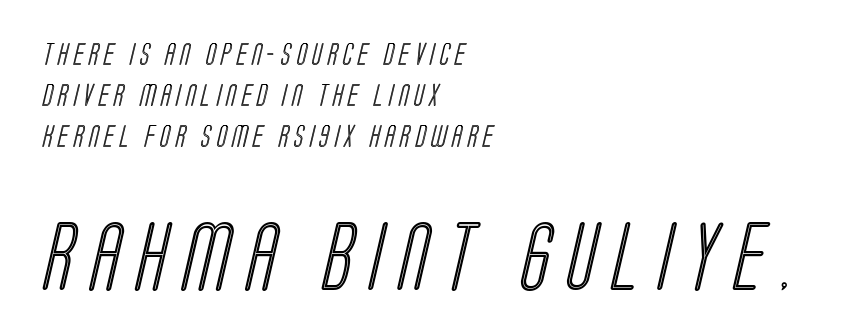
Layout note: lines flush left. The letters advance in unequal steps, a hallmark of proportional type. The space directly below the letters is spotless. Note: smaller setting up top, larger setting below.
